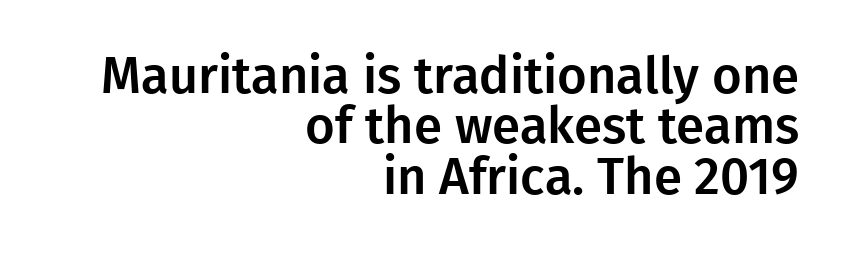
The designer went with a sans here, leaving each stem footless. No italicization has been applied; the sample stays upright. Does the copy run flush right? Yes — the right margin is perfectly even. The area under the type is left untouched. In terms of letterspacing, this is plain default setting. Is this a fixed-width face? No — the glyphs have proportional, varying widths.
